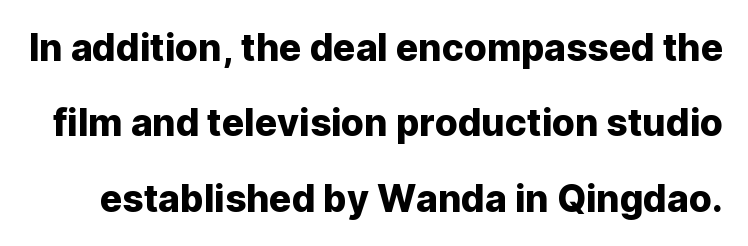
Do the characters align in a grid? No, the font is proportional. The font family rendered here belongs to the sans-serif group. How would I describe the line gaps? Wide and relaxed. It's the straight-up-and-down kind of type. Letters rest on an invisible, unmarked baseline. Letter spacing: default.
